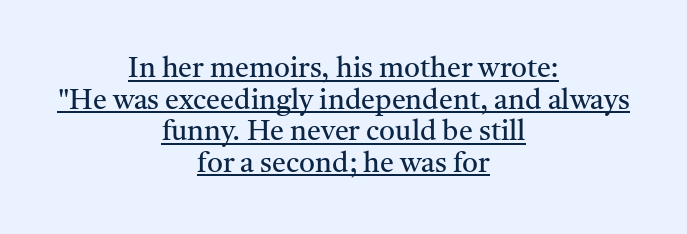
The image shows 28 px regular-weight serif type, upright; set centered, tight line spacing (1.13x), normal letter spacing, underlined; medium stroke contrast and a medium x-height.
